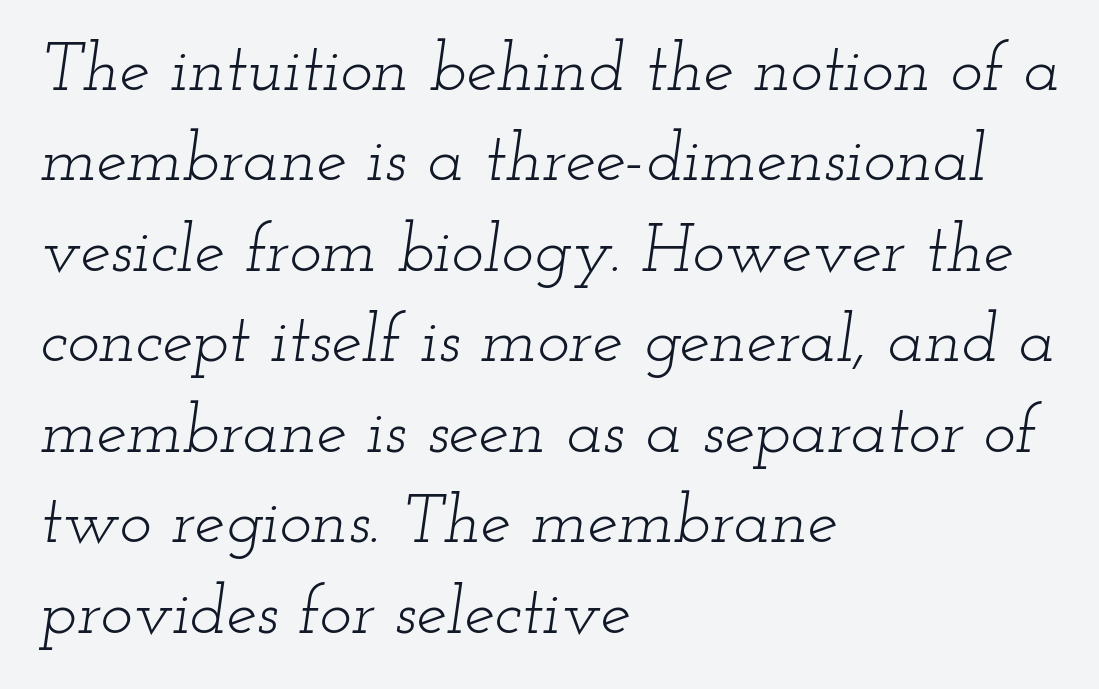
Q: Is the text bold? A: No.
Q: Is the text italic (slanted)? A: Yes, it leans right by about 12 degrees.
Q: Is the typeface a serif or a sans-serif typeface? A: Serif.
Q: Is the text underlined? A: No.
Q: How is the paragraph aligned? A: Left-aligned.
Q: Is the spacing between letters normal or unusually wide? A: Normal.
Q: Is the spacing between lines tight, normal or loose? A: Normal.
Q: Width (condensed, normal, or wide)? A: Wide.
Q: Stroke contrast? A: Low.
Q: x-height? A: Small.
Q: Monospaced? A: No.
